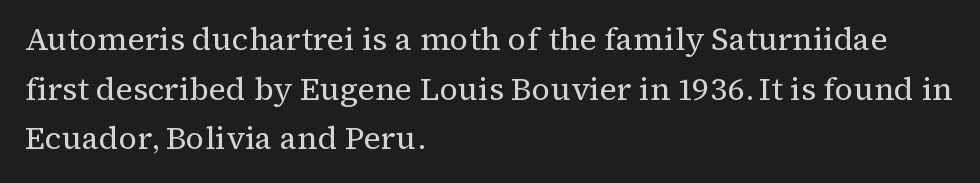
The image shows 32 px regular-weight serif type, upright; set left-aligned, normal line spacing (1.55x), normal letter spacing, not underlined; medium stroke contrast and a medium x-height.
